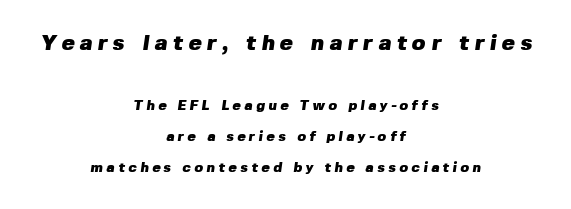
Q: Is the text bold? A: Yes.
Q: Is the text underlined? A: No.
Q: How is the paragraph aligned? A: Centered.
Q: Is the spacing between letters normal or unusually wide? A: Unusually wide.
Q: Is the spacing between lines tight, normal or loose? A: Loose.
Q: Which block of text is set in a larger size, the first (top) or the second (bottom)? A: The first (top) one.
